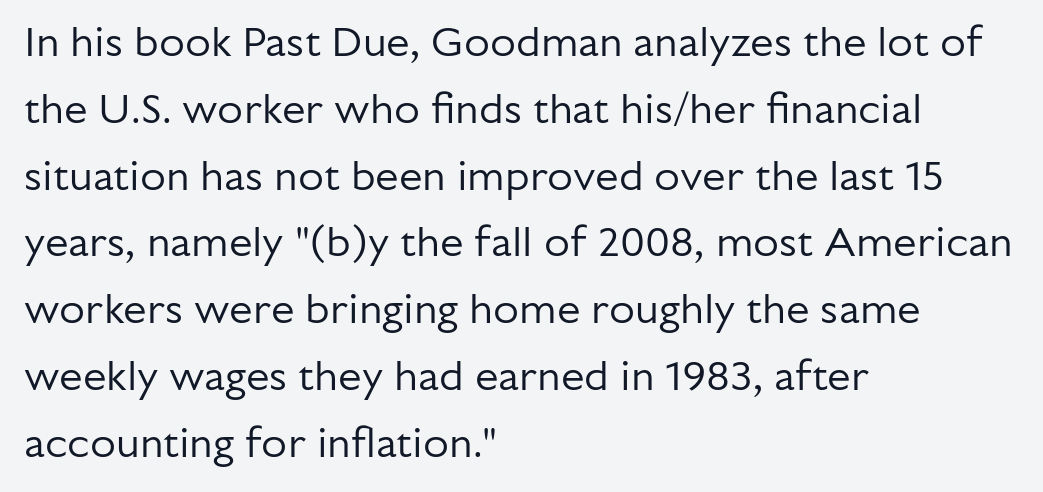
The image shows 42 px regular-weight sans-serif type, upright; set left-aligned, normal line spacing (1.59x), normal letter spacing, not underlined; low stroke contrast and a medium x-height.
